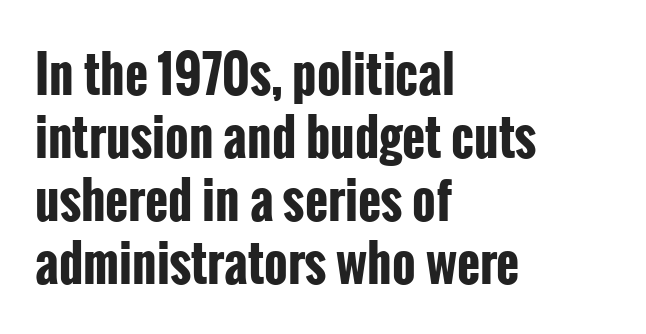
The image shows 50 px bold, condensed sans-serif type, upright; set left-aligned, normal line spacing (1.26x), normal letter spacing, not underlined; low stroke contrast and a medium x-height.
